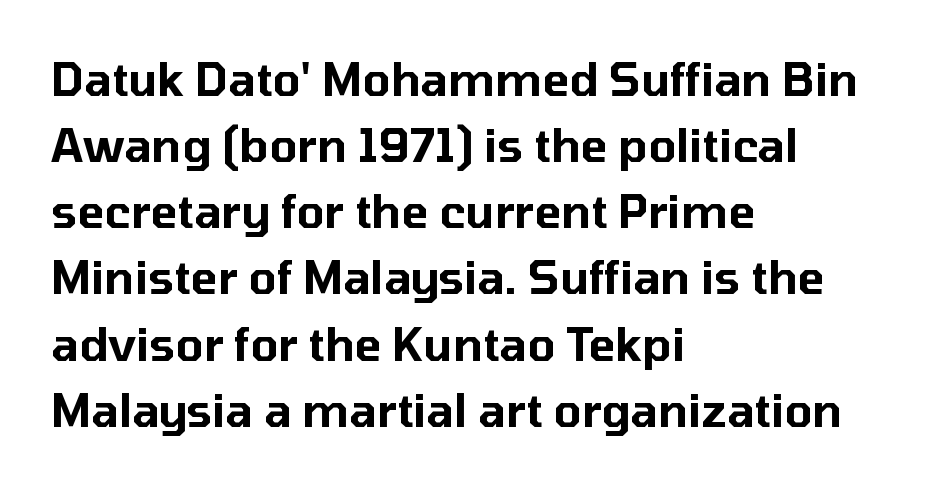
The image shows 45 px sans-serif type, upright; set left-aligned, normal line spacing (1.47x), normal letter spacing, not underlined; low stroke contrast and a medium x-height.
